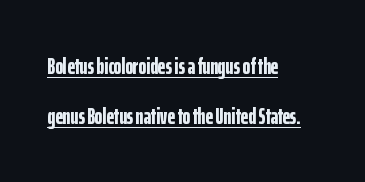
{"italic": "no", "bold": "yes", "underline": "yes", "align": "left", "line_spacing": "loose", "line_spacing_ratio": 2.16, "letter_spacing": "normal", "letter_spacing_em": 0.0, "glyph_px": 23}
